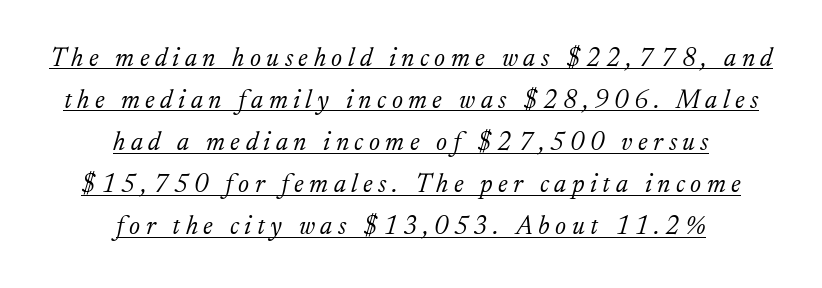
{"italic": "yes", "lean": "right", "slant_degrees": 17, "bold": "no", "underline": "yes", "align": "center", "line_spacing": "normal", "line_spacing_ratio": 1.62, "letter_spacing": "wide", "letter_spacing_em": 0.21, "glyph_px": 26}
